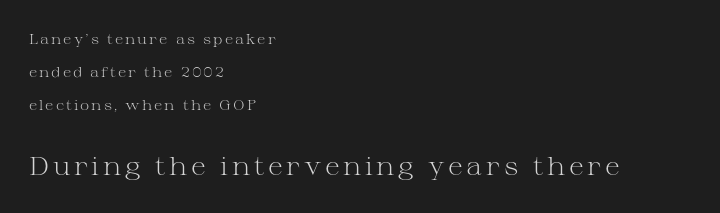
Q: Is the text bold? A: No.
Q: Is the text italic (slanted)? A: No, it is upright.
Q: Is the text underlined? A: No.
Q: How is the paragraph aligned? A: Left-aligned.
Q: Is the spacing between lines tight, normal or loose? A: Loose.
Q: Which block of text is set in a larger size, the first (top) or the second (bottom)? A: The second (bottom) one.
